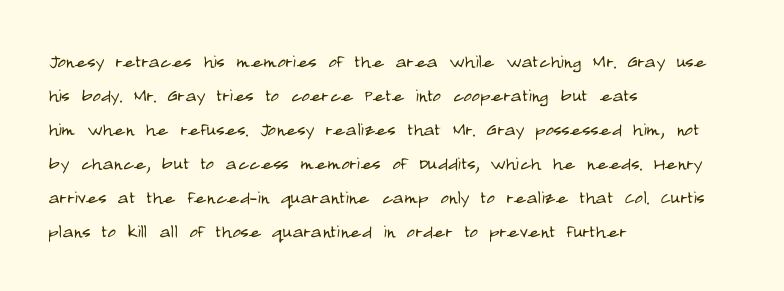
{"italic": "no", "bold": "no", "underline": "no", "align": "left", "line_spacing": "normal", "line_spacing_ratio": 1.48, "letter_spacing": "normal", "letter_spacing_em": 0.0, "glyph_px": 23}
